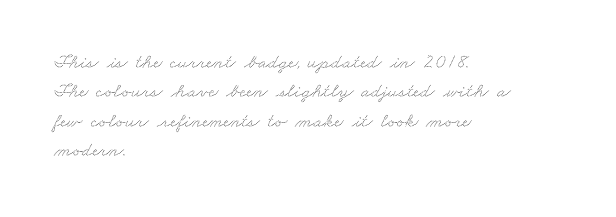
The space directly below the letters is spotless. The leading is moderate, giving the passage an even texture. Layout note: lines flush left. Default kerning and tracking; the words read as compact shapes.
